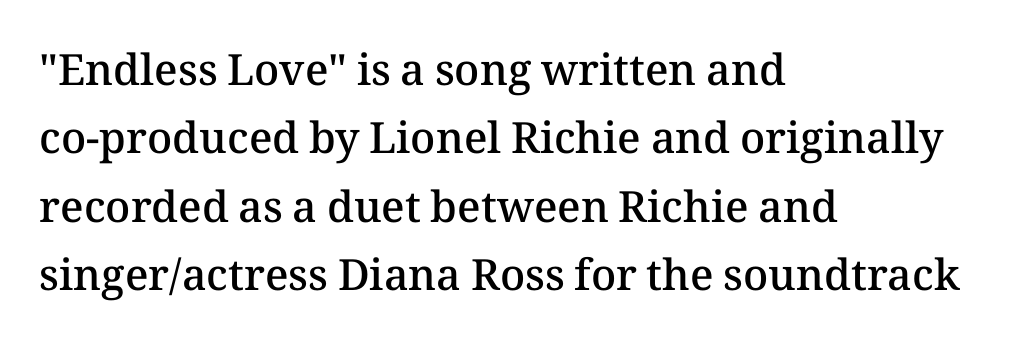
The letters stand straight up with perfectly vertical stems. Compared with an ordinary text face, these strokes are moderately heavier — a semibold. The lines sit at an ordinary, default distance from one another. The gap between lines stays unmarked. The text block is weighted toward the left margin, trailing off unevenly rightward.
